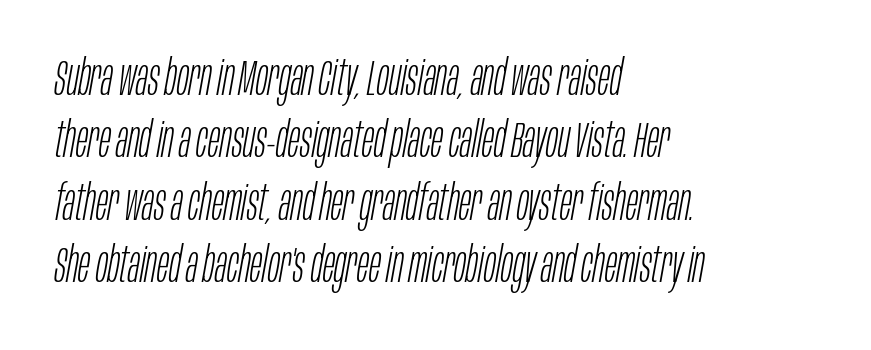
Q: Is the text bold? A: No.
Q: Is the text italic (slanted)? A: Yes, it leans right by about 10 degrees.
Q: Is the text underlined? A: No.
Q: How is the paragraph aligned? A: Left-aligned.
Q: Is the spacing between letters normal or unusually wide? A: Normal.
Q: Is the spacing between lines tight, normal or loose? A: Normal.
Q: Width (condensed, normal, or wide)? A: Condensed.
Q: Stroke contrast? A: Low.
Q: x-height? A: Large.
Q: Monospaced? A: No.
